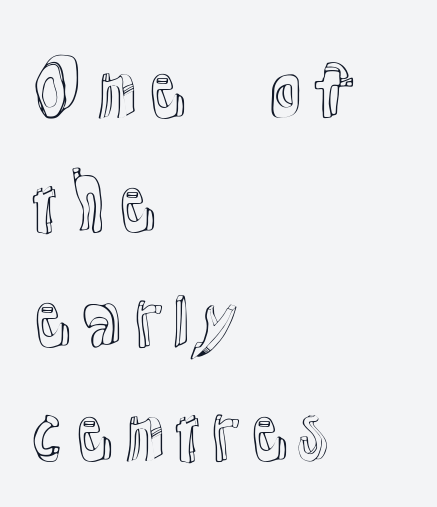
The image shows 72 px text type, upright; set left-aligned, normal line spacing (1.59x), normal letter spacing, not underlined; a medium x-height.
